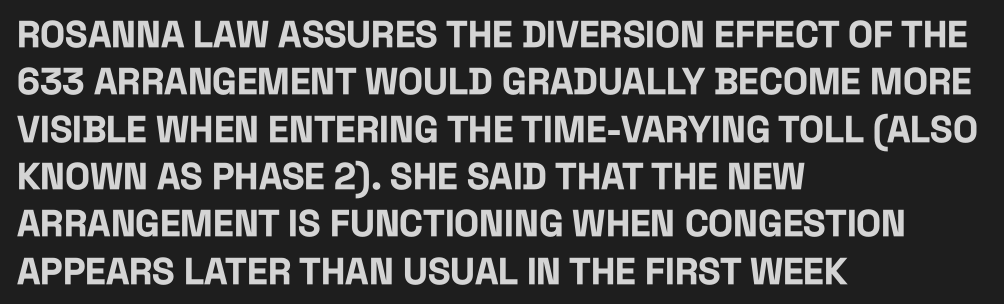
{"serif": "no", "italic": "no", "bold": "yes", "weight": "bold", "width": "condensed", "stroke_contrast": "low", "x_height": "large", "monospaced": "no", "underline": "no", "align": "left", "line_spacing": "normal", "line_spacing_ratio": 1.28, "letter_spacing": "normal", "letter_spacing_em": 0.0, "glyph_px": 37}
